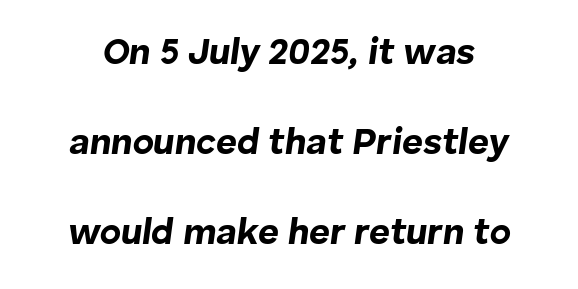
{"italic": "yes", "lean": "right", "slant_degrees": 8, "bold": "yes", "weight": "bold", "width": "normal", "stroke_contrast": "low", "x_height": "medium", "monospaced": "no", "underline": "no", "line_spacing": "loose", "line_spacing_ratio": 2.5, "letter_spacing": "normal", "letter_spacing_em": 0.0, "glyph_px": 36}
